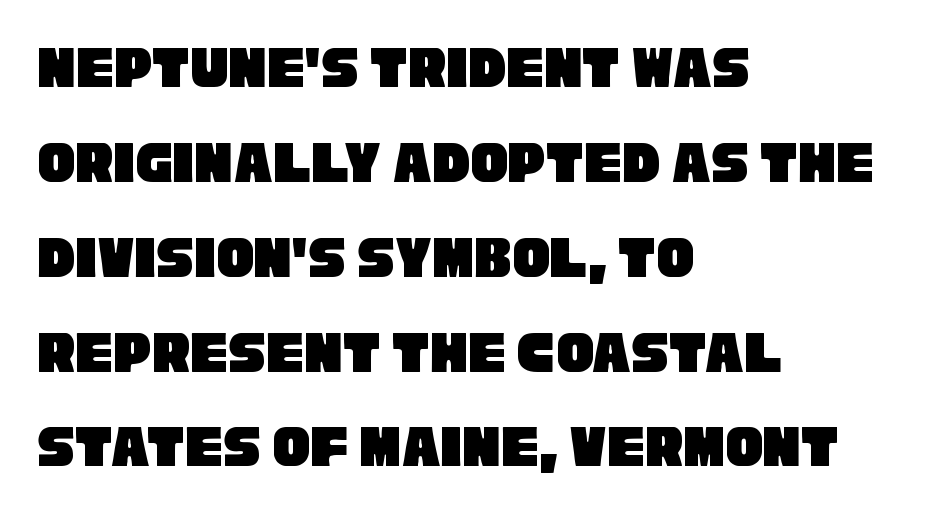
The image shows 62 px condensed sans-serif type; set left-aligned, normal line spacing (1.53x), normal letter spacing, not underlined; low stroke contrast and a large x-height.
